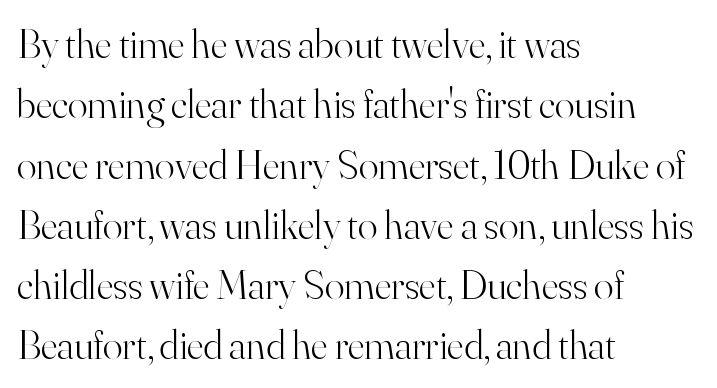
{"serif": "yes", "italic": "no", "bold": "no", "weight": "light", "width": "normal", "stroke_contrast": "high", "x_height": "small", "monospaced": "no", "underline": "no", "align": "left", "line_spacing": "normal", "line_spacing_ratio": 1.47, "letter_spacing": "normal", "letter_spacing_em": 0.0, "glyph_px": 41}
